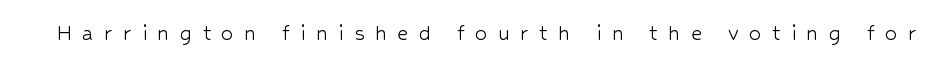
The image shows 24 px text type, upright; set unusually wide letter spacing (+0.44 em), not underlined.
